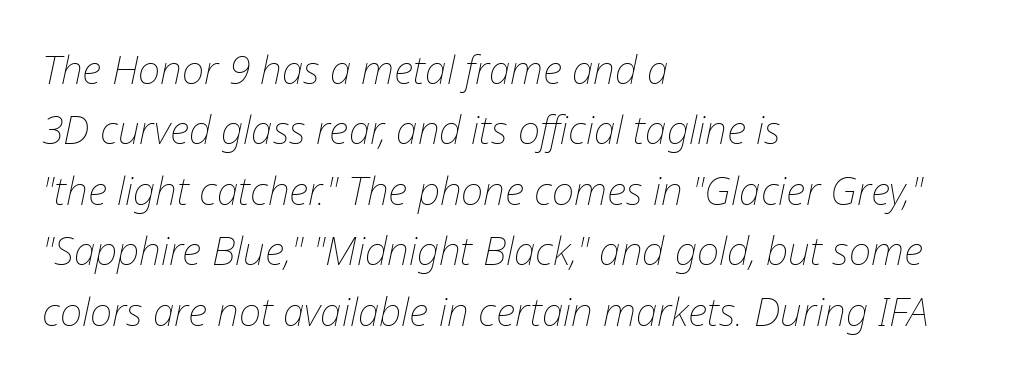
{"italic": "yes", "lean": "right", "slant_degrees": 12, "bold": "no", "weight": "thin", "width": "normal", "stroke_contrast": "low", "x_height": "medium", "monospaced": "no", "underline": "no", "align": "left", "line_spacing": "normal", "line_spacing_ratio": 1.55, "letter_spacing": "normal", "letter_spacing_em": 0.0, "glyph_px": 39}
